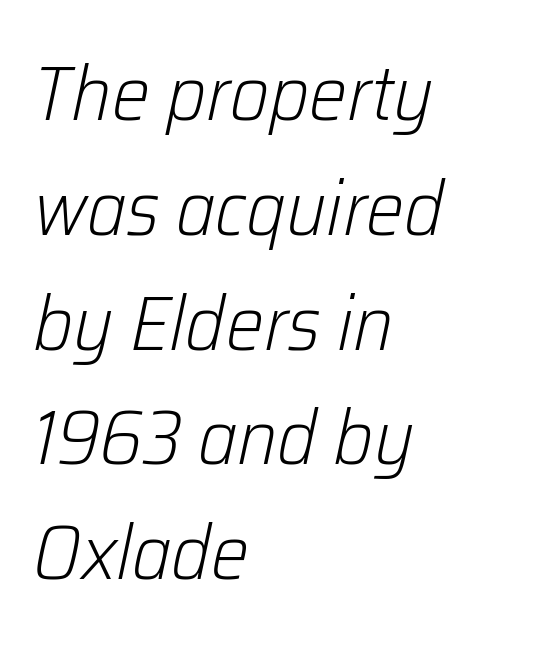
{"italic": "yes", "lean": "right", "slant_degrees": 12, "bold": "no", "weight": "light", "width": "normal", "stroke_contrast": "low", "x_height": "medium", "monospaced": "no", "underline": "no", "align": "left", "line_spacing": "normal", "line_spacing_ratio": 1.51, "letter_spacing": "normal", "letter_spacing_em": 0.0, "glyph_px": 76}
